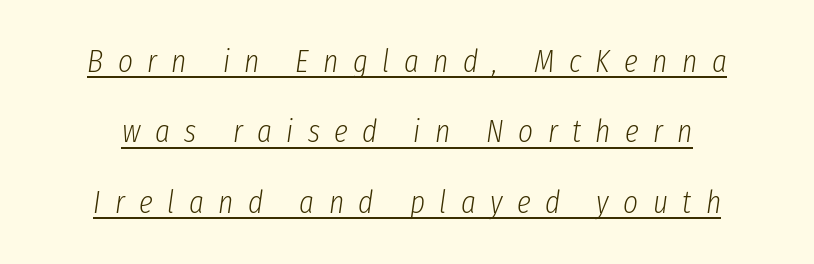
Q: Is the text bold? A: No.
Q: Is the text italic (slanted)? A: Yes, it leans right by about 8 degrees.
Q: Is the text underlined? A: Yes.
Q: Is the spacing between letters normal or unusually wide? A: Unusually wide.
Q: Is the spacing between lines tight, normal or loose? A: Loose.
Q: Width (condensed, normal, or wide)? A: Condensed.
Q: Stroke contrast? A: Low.
Q: x-height? A: Medium.
Q: Monospaced? A: No.
